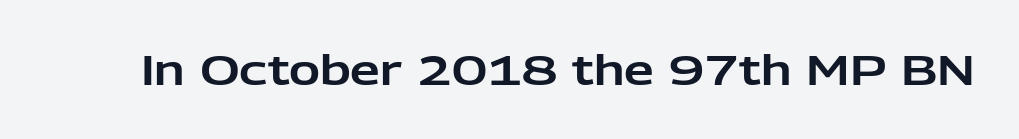
The image shows 42 px sans-serif type, upright; set normal letter spacing, not underlined; low stroke contrast and a medium x-height.
